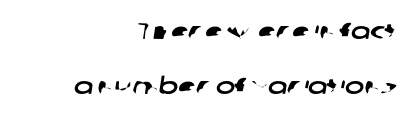
Descenders hang freely into open space. The face used here is rendered with its standard letterfit. This sample trades compactness for vertical openness between lines. Each line ends at the same right margin while the left side varies.
